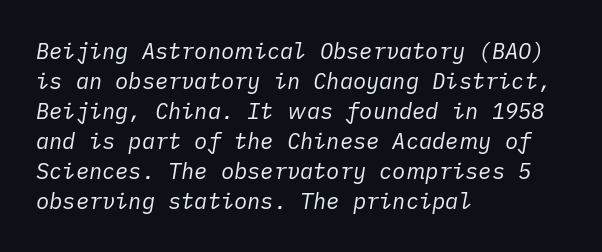
The image shows 22 px text type, italic (leaning right); set left-aligned, normal line spacing (1.36x), normal letter spacing, not underlined.
